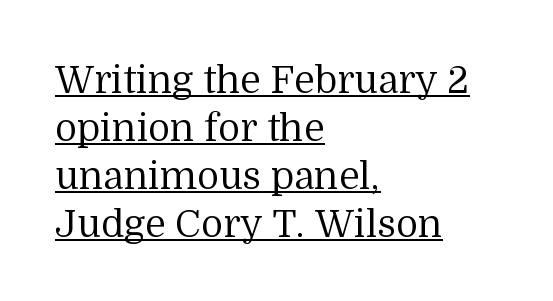
Q: Is the text bold? A: No.
Q: Is the text italic (slanted)? A: No, it is upright.
Q: Is the typeface a serif or a sans-serif typeface? A: Serif.
Q: Is the text underlined? A: Yes.
Q: How is the paragraph aligned? A: Left-aligned.
Q: Is the spacing between letters normal or unusually wide? A: Normal.
Q: Is the spacing between lines tight, normal or loose? A: Normal.
Q: Width (condensed, normal, or wide)? A: Normal.
Q: Stroke contrast? A: Medium.
Q: x-height? A: Medium.
Q: Monospaced? A: No.
